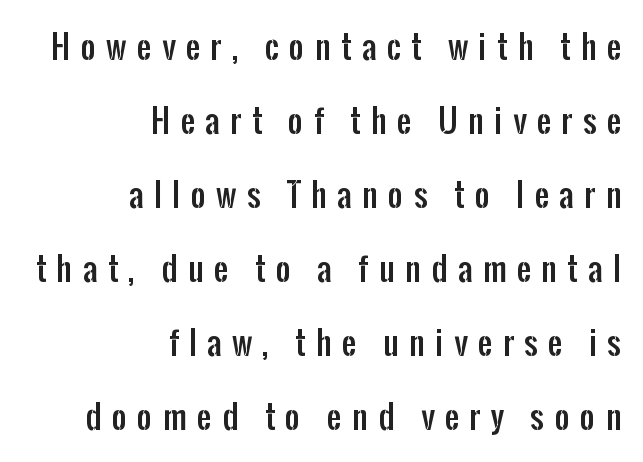
The type sits square on the baseline with zero lean. Here the glyphs are tracked loosely, breaking word shapes into spaced letters. Students, observe: this is what heavily led, spacious text looks like. Looks like regular typesetting: each glyph gets only the width it needs. The foot of each line stays bare and open.
